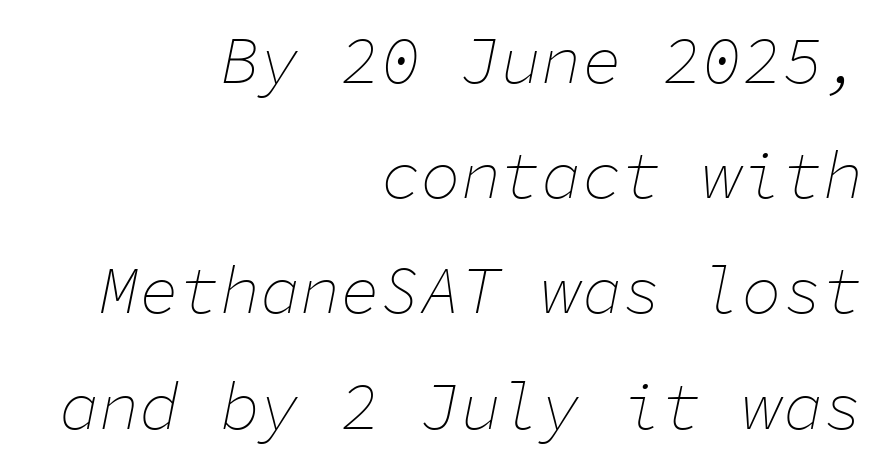
The typesetting does not lean heavy: it is not bold. Looking at the ascenders, they clearly lean. Tracking value appears to be zero — textbook default spacing. A student would call this right alignment; a typographer would say flush right, rag left. Is this a fixed-width face? Yes — each glyph sits in an identical cell. Decoration check: the copy has no underline.
